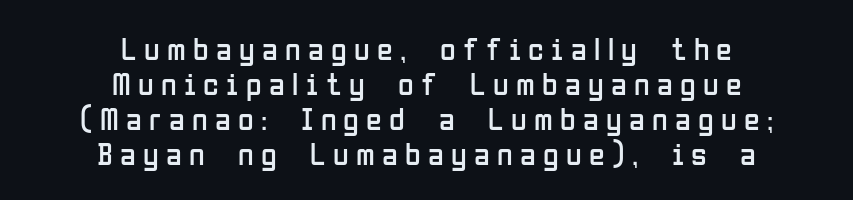
The image shows 32 px regular-weight, condensed sans-serif type, upright; set centered, tight line spacing (1.09x), unusually wide letter spacing (+0.23 em), not underlined; low stroke contrast and a medium x-height.
